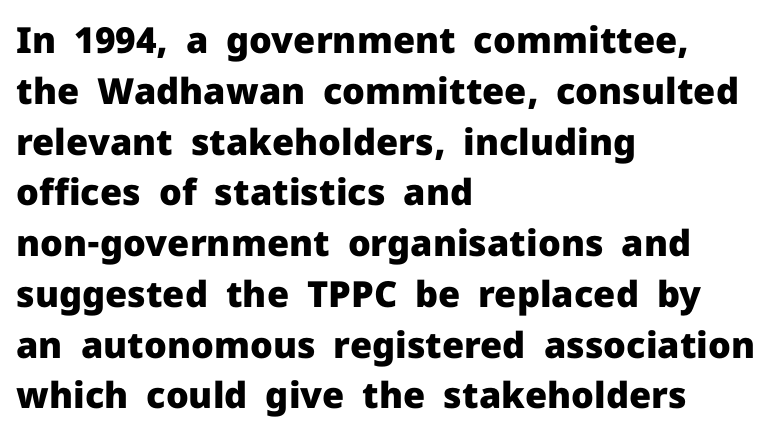
Q: Is the text bold? A: Yes.
Q: Is the text italic (slanted)? A: No, it is upright.
Q: Is the typeface a serif or a sans-serif typeface? A: Sans-serif.
Q: Is the text underlined? A: No.
Q: How is the paragraph aligned? A: Left-aligned.
Q: Is the spacing between letters normal or unusually wide? A: Normal.
Q: Is the spacing between lines tight, normal or loose? A: Normal.
Q: Width (condensed, normal, or wide)? A: Normal.
Q: Stroke contrast? A: Low.
Q: x-height? A: Medium.
Q: Monospaced? A: No.
